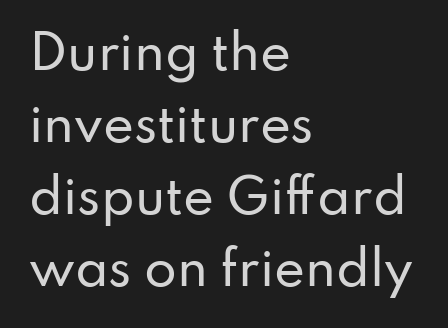
The image shows 47 px sans-serif type, upright; set left-aligned, normal line spacing (1.53x), normal letter spacing, not underlined; low stroke contrast and a small x-height.
